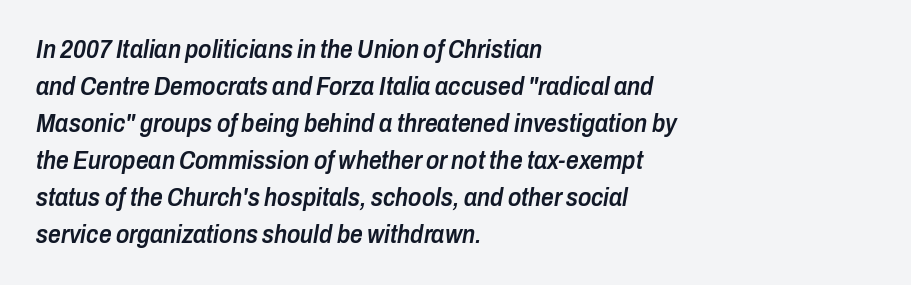
{"italic": "yes", "lean": "right", "slant_degrees": 10, "bold": "semi", "underline": "no", "align": "left", "line_spacing": "normal", "line_spacing_ratio": 1.48, "letter_spacing": "normal", "letter_spacing_em": 0.0, "glyph_px": 25}
